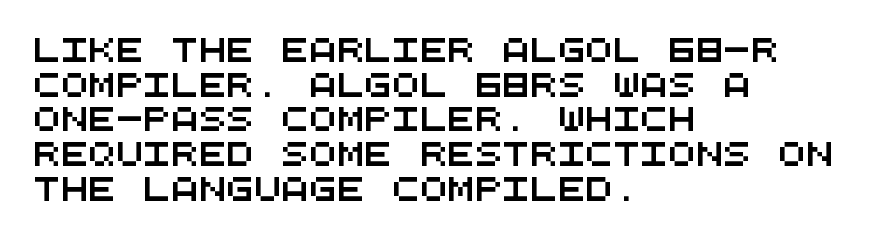
Inter-character spacing is left at the font's built-in metrics. The rendering uses a moderate line-height, typical for paragraphs. Plain, unruled lines of type. The typesetter chose a ragged-right arrangement here.
